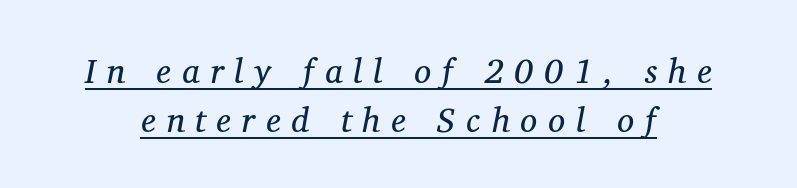
{"serif": "yes", "italic": "yes", "lean": "right", "slant_degrees": 11, "bold": "no", "weight": "regular", "width": "normal", "stroke_contrast": "medium", "x_height": "medium", "monospaced": "no", "underline": "yes", "line_spacing": "normal", "line_spacing_ratio": 1.45, "letter_spacing": "wide", "letter_spacing_em": 0.32, "glyph_px": 34}
